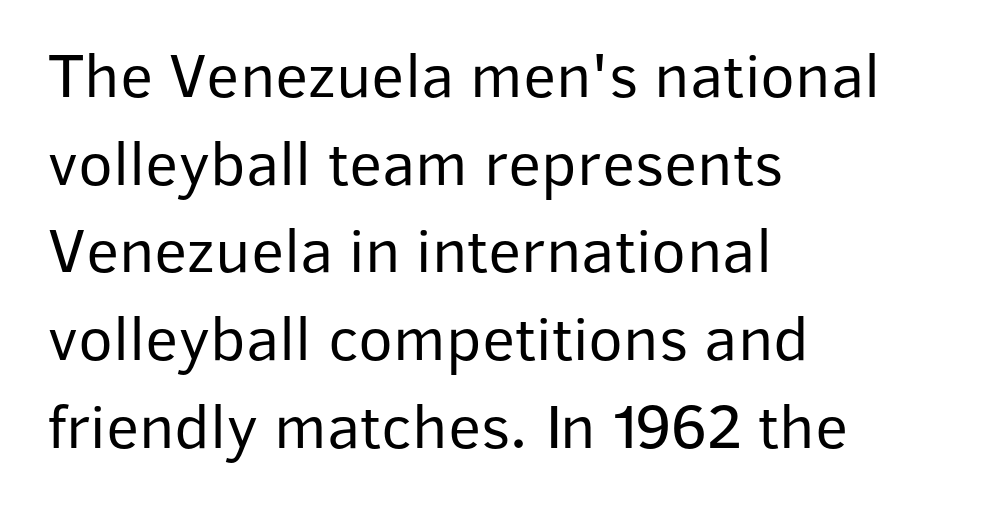
The image shows 64 px regular-weight sans-serif type, upright; set left-aligned, normal line spacing (1.37x), normal letter spacing, not underlined; low stroke contrast and a medium x-height.
